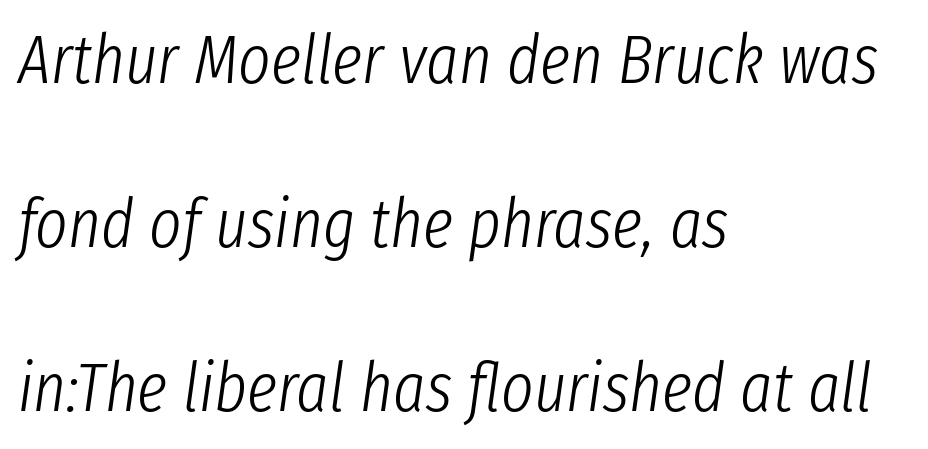
The string is rendered with underlining switched off. A typesetter would call this zero additional tracking. Left-aligned paragraph, ragged on the right. You can tell it's italic because the verticals aren't actually vertical.
